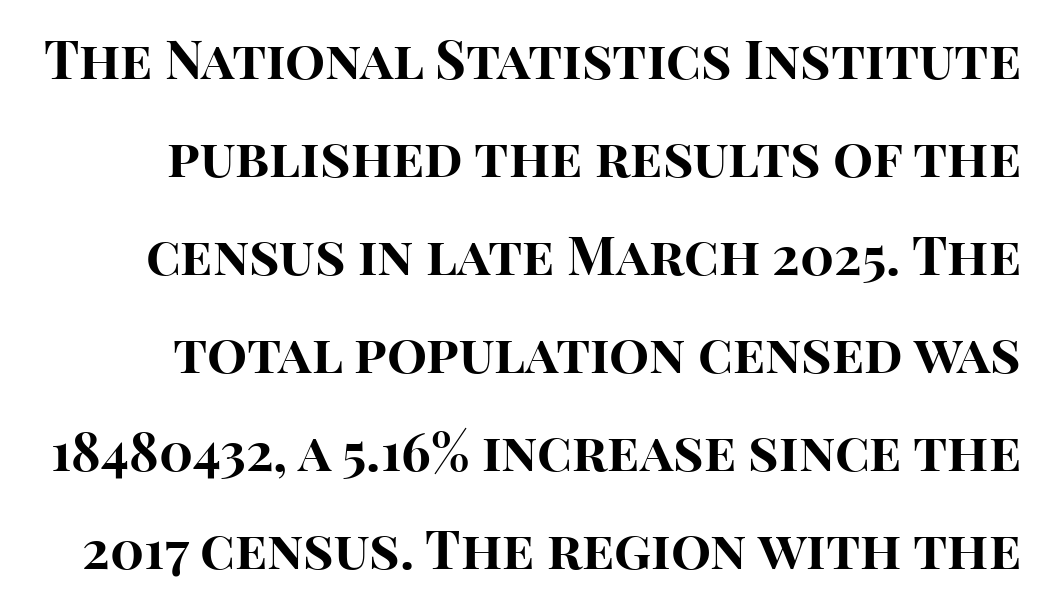
The image shows 53 px bold sans-serif type, upright; set line spacing 1.85x, normal letter spacing, not underlined; high stroke contrast and a large x-height.
